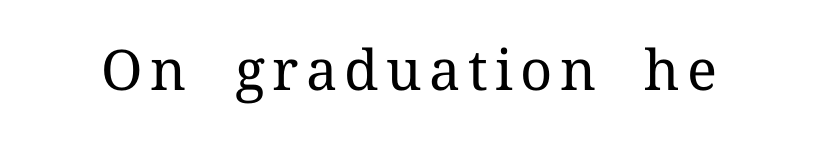
The image shows 56 px regular-weight serif type, upright; set not underlined; medium stroke contrast and a medium x-height.
